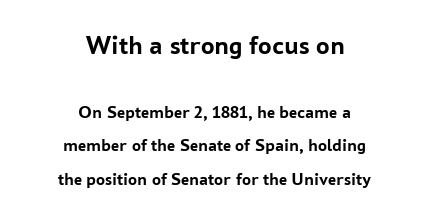
Q: Is the text bold? A: Yes.
Q: Is the text italic (slanted)? A: No, it is upright.
Q: Is the text underlined? A: No.
Q: How is the paragraph aligned? A: Centered.
Q: Is the spacing between letters normal or unusually wide? A: Normal.
Q: Which block of text is set in a larger size, the first (top) or the second (bottom)? A: The first (top) one.
